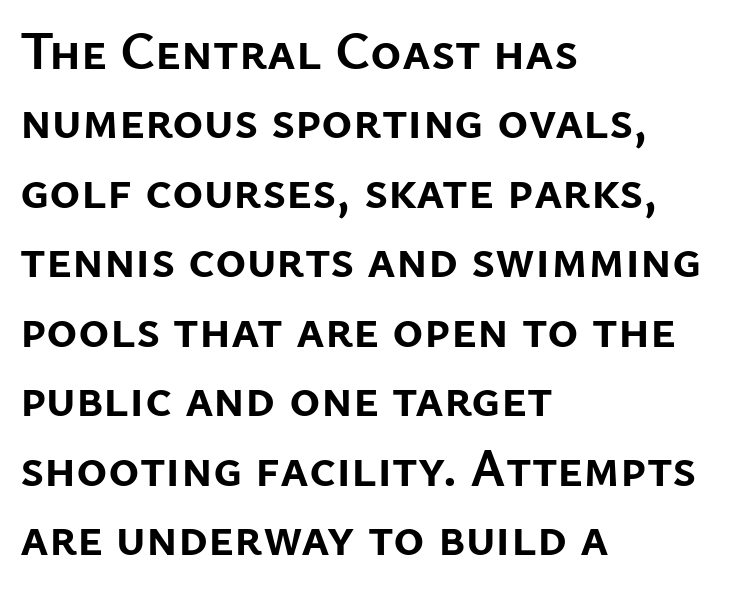
Looks like regular typesetting: each glyph gets only the width it needs. The foot of each line stays bare and open. The lettering stays uniformly vertical, giving the passage a roman look. Reading down the block, your eye returns to a fixed left position each line.
